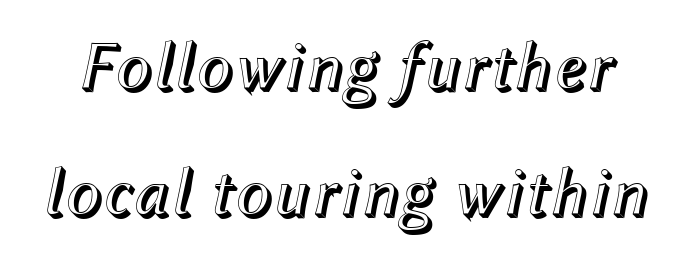
Note the varied advance widths — an 'i' is clearly narrower than an 'm'. Clear beneath every line of the passage. The face used here has a pronounced slope to its letters. Look at the tracking — it's just the regular setting, nothing added.
